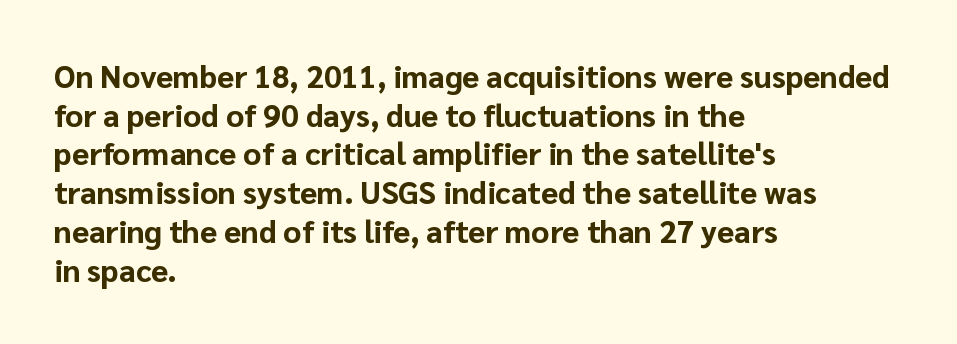
{"serif": "no", "italic": "no", "bold": "yes", "weight": "bold", "width": "normal", "stroke_contrast": "low", "x_height": "medium", "monospaced": "no", "underline": "no", "align": "left", "line_spacing": "normal", "line_spacing_ratio": 1.25, "letter_spacing": "normal", "letter_spacing_em": 0.0, "glyph_px": 31}
